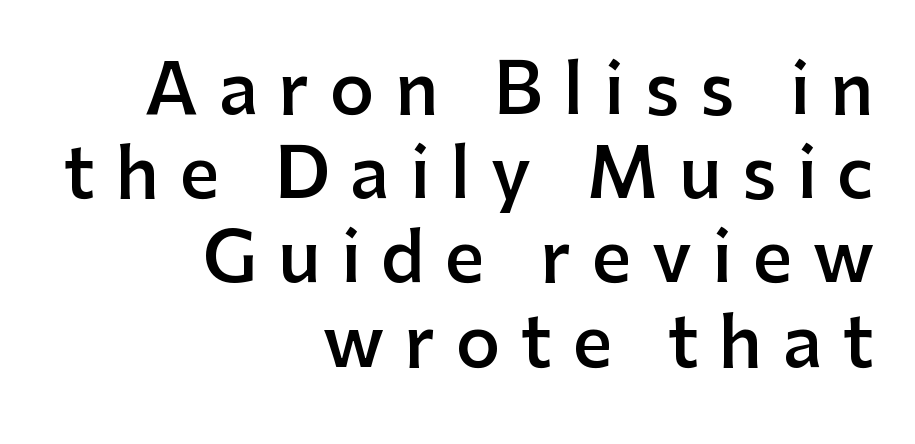
Bold? Not quite — semibold, heavier than regular but stopping short. The strip under each line holds only bare page. Check where the strokes stop: nothing finishes them off — pure sans. Caption: multi-line text, flush right, ragged left.
